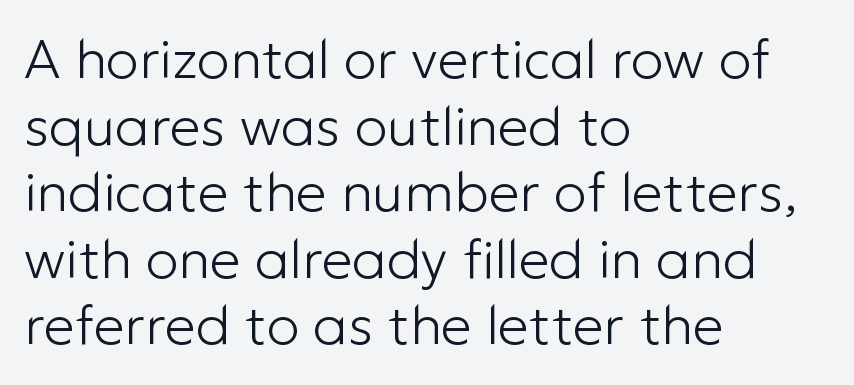
When letters stand straight like this, we call the style roman or upright. Grotesque or geometric, the face here clearly has no serifs. Vertical stems look standard width or narrower in stroke. The rendering uses natural spacing where letterforms have individual widths. Unmarked baselines from the first word to the last. Nothing unusual about the tracking: characters are spaced as the font intends.
